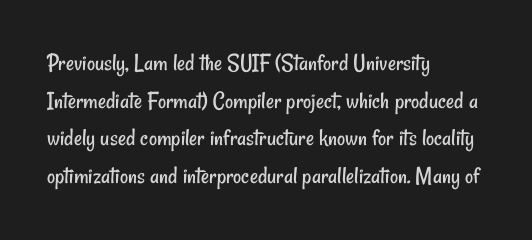
The image shows 25 px text type; set left-aligned, normal line spacing (1.51x), normal letter spacing, not underlined.
